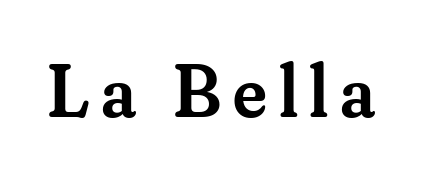
Q: Is the text bold? A: Semi-bold.
Q: Is the text italic (slanted)? A: No, it is upright.
Q: Is the typeface a serif or a sans-serif typeface? A: Serif.
Q: Is the text underlined? A: No.
Q: Width (condensed, normal, or wide)? A: Normal.
Q: Stroke contrast? A: Medium.
Q: x-height? A: Small.
Q: Monospaced? A: No.
